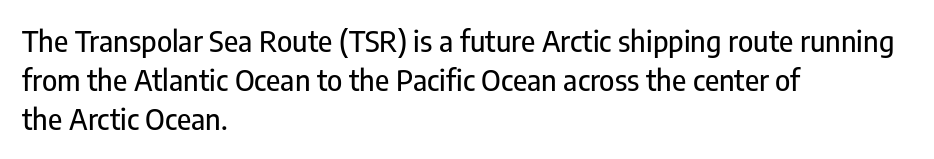
Q: Is the text italic (slanted)? A: No, it is upright.
Q: Is the typeface a serif or a sans-serif typeface? A: Sans-serif.
Q: Is the text underlined? A: No.
Q: How is the paragraph aligned? A: Left-aligned.
Q: Is the spacing between letters normal or unusually wide? A: Normal.
Q: Is the spacing between lines tight, normal or loose? A: Normal.
Q: Width (condensed, normal, or wide)? A: Condensed.
Q: Stroke contrast? A: Low.
Q: x-height? A: Medium.
Q: Monospaced? A: No.
